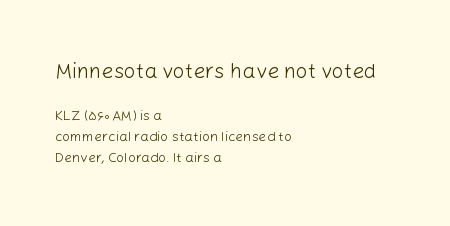
Q: Is the text bold? A: No.
Q: Is the text italic (slanted)? A: No, it is upright.
Q: Is the text underlined? A: No.
Q: How is the paragraph aligned? A: Left-aligned.
Q: Is the spacing between letters normal or unusually wide? A: Normal.
Q: Is the spacing between lines tight, normal or loose? A: Normal.
Q: Which block of text is set in a larger size, the first (top) or the second (bottom)? A: The first (top) one.
